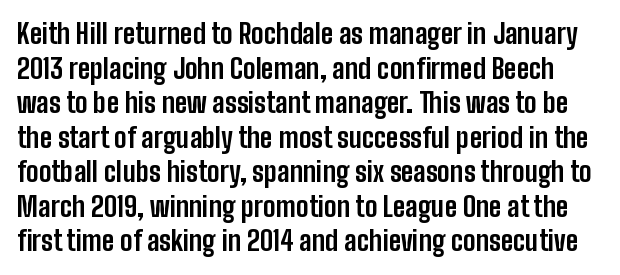
Is there much room between lines? A standard amount, neither cramped nor airy. No word sits above an underline. Posture: straight, roman, zero tilt. Standard letterfit; no display-style spreading of the glyphs. Each glyph is drawn with heavy, bold strokes.
